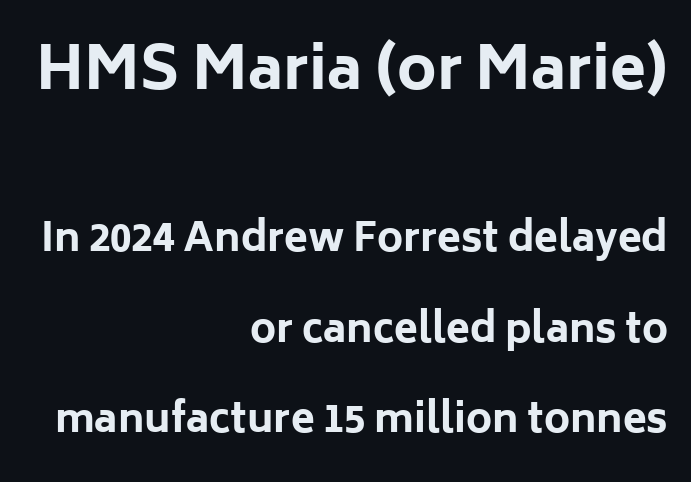
Q: Is the text bold? A: Yes.
Q: Is the text italic (slanted)? A: No, it is upright.
Q: Is the typeface a serif or a sans-serif typeface? A: Sans-serif.
Q: Is the text underlined? A: No.
Q: How is the paragraph aligned? A: Right-aligned.
Q: Is the spacing between letters normal or unusually wide? A: Normal.
Q: Is the spacing between lines tight, normal or loose? A: Loose.
Q: Which block of text is set in a larger size, the first (top) or the second (bottom)? A: The first (top) one.
Q: Width (condensed, normal, or wide)? A: Normal.
Q: Stroke contrast? A: Low.
Q: x-height? A: Medium.
Q: Monospaced? A: No.
